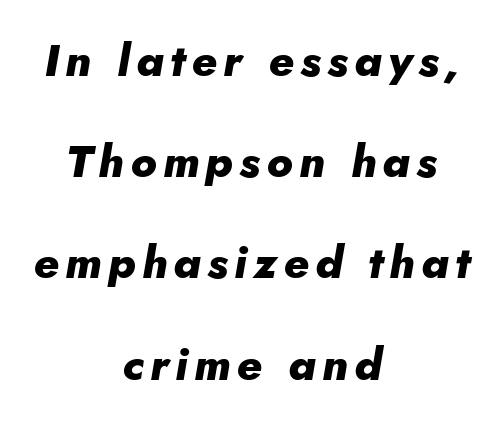
A bare baseline throughout the passage. The space between consecutive lines is lavish. Rendered with sloped, italic letterforms. Every letter is thick-stroked: bold, no question.
